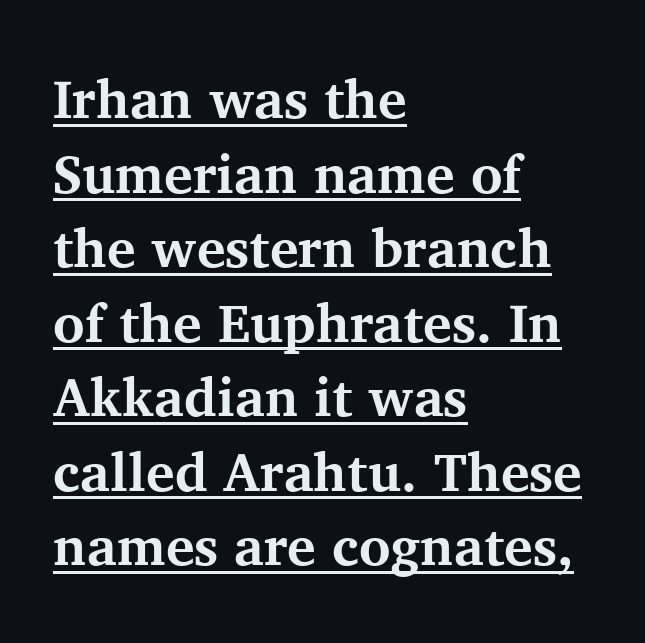
The image shows 54 px bold serif type, upright; set left-aligned, normal line spacing (1.38x), normal letter spacing, underlined; medium stroke contrast and a medium x-height.
